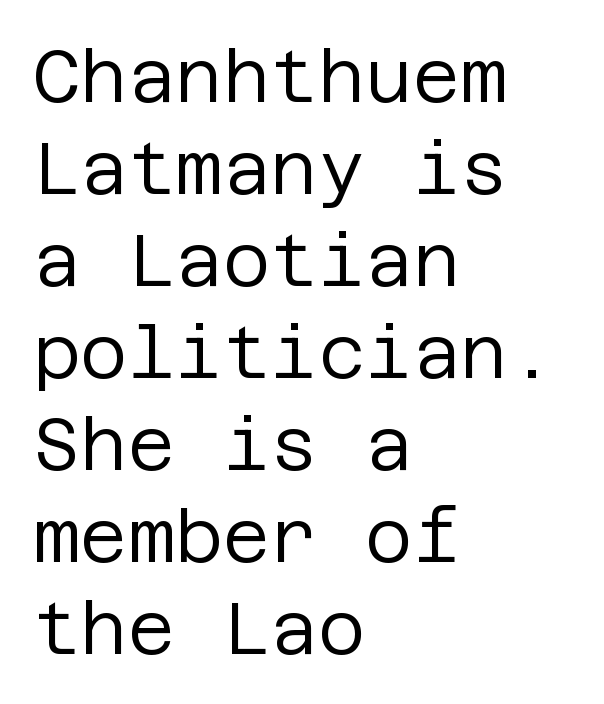
{"serif": "no", "italic": "no", "bold": "no", "weight": "regular", "width": "normal", "stroke_contrast": "low", "x_height": "large", "underline": "no", "align": "left", "line_spacing": "normal", "line_spacing_ratio": 1.26, "letter_spacing": "normal", "letter_spacing_em": 0.0, "glyph_px": 73}
